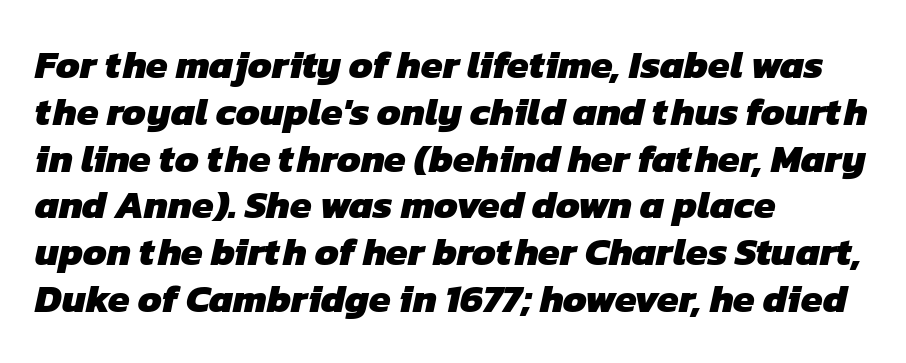
{"serif": "no", "bold": "yes", "weight": "heavy", "width": "normal", "stroke_contrast": "low", "x_height": "medium", "monospaced": "no", "underline": "no", "align": "left", "line_spacing_ratio": 1.2, "letter_spacing": "normal", "letter_spacing_em": 0.0, "glyph_px": 39}
